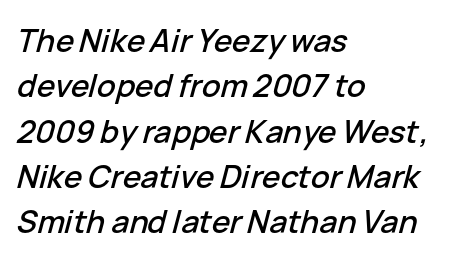
The image shows 31 px text type, italic (leaning right); set left-aligned, normal line spacing (1.46x), normal letter spacing, not underlined; low stroke contrast and a medium x-height.
